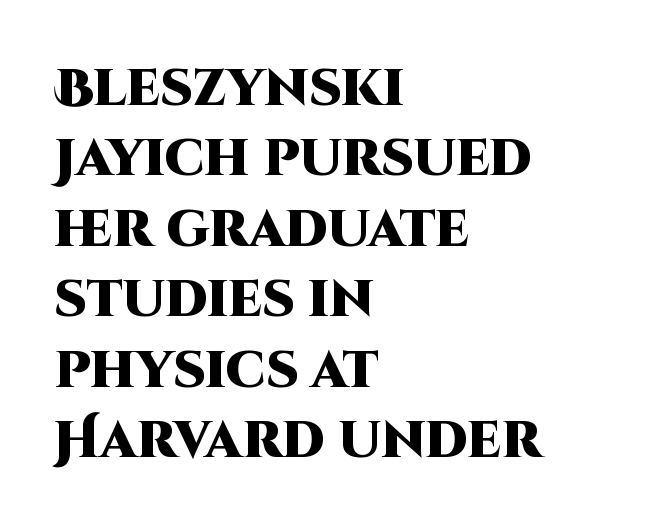
{"serif": "no", "italic": "no", "bold": "yes", "weight": "heavy", "width": "normal", "stroke_contrast": "high", "x_height": "large", "monospaced": "no", "underline": "no", "align": "left", "line_spacing": "normal", "line_spacing_ratio": 1.38, "letter_spacing": "normal", "letter_spacing_em": 0.0, "glyph_px": 51}
